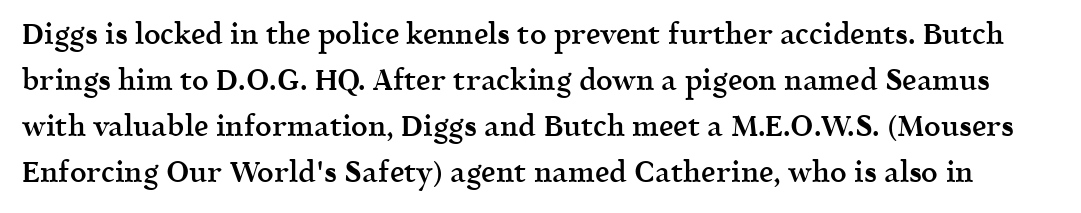
The image shows 29 px semibold serif type, upright; set normal line spacing (1.59x), normal letter spacing, not underlined; a medium x-height.
